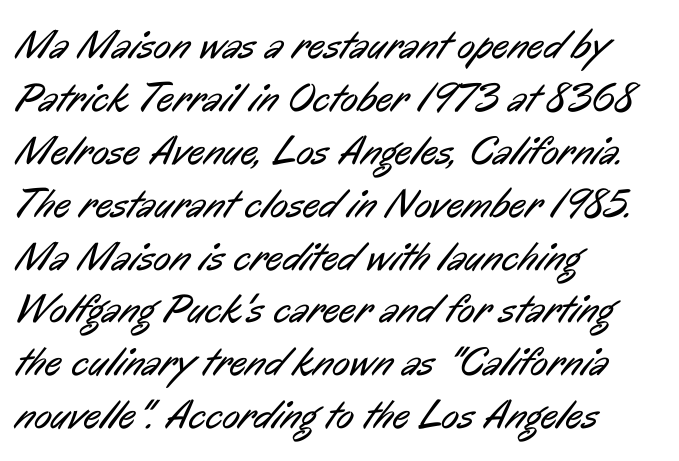
Q: Is the text bold? A: No.
Q: Is the typeface a serif or a sans-serif typeface? A: Sans-serif.
Q: Is the text underlined? A: No.
Q: How is the paragraph aligned? A: Left-aligned.
Q: Is the spacing between letters normal or unusually wide? A: Normal.
Q: Is the spacing between lines tight, normal or loose? A: Normal.
Q: Width (condensed, normal, or wide)? A: Condensed.
Q: Stroke contrast? A: Low.
Q: x-height? A: Medium.
Q: Monospaced? A: No.
